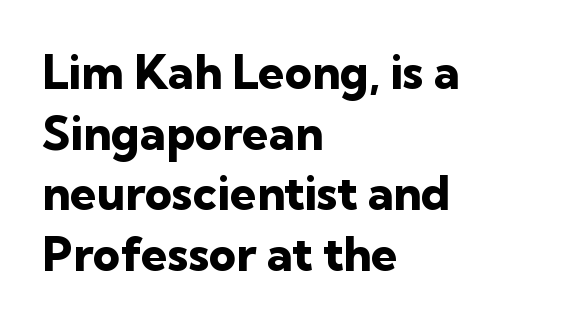
{"serif": "no", "italic": "no", "bold": "yes", "weight": "heavy", "width": "normal", "stroke_contrast": "low", "x_height": "medium", "monospaced": "no", "underline": "no", "align": "left", "line_spacing": "normal", "line_spacing_ratio": 1.29, "letter_spacing": "normal", "letter_spacing_em": 0.0, "glyph_px": 47}
